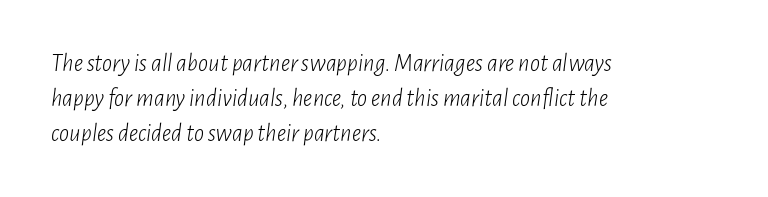
The text block is weighted toward the left margin, trailing off unevenly rightward. These lines sit exactly where default settings would place them. Weight: not bold — regular or lighter. Words float on clear page, feet unadorned.
